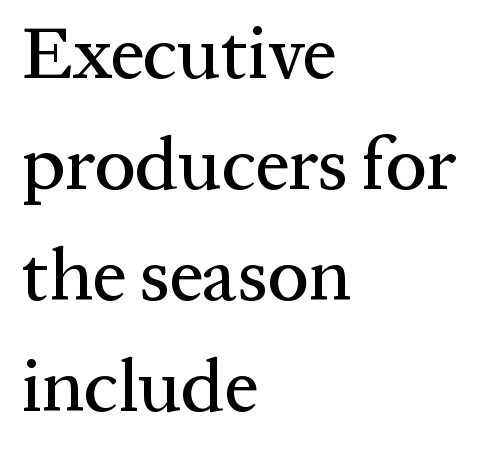
The image shows 74 px serif type, upright; set left-aligned, normal line spacing (1.5x), normal letter spacing, not underlined; medium stroke contrast and a medium x-height.
